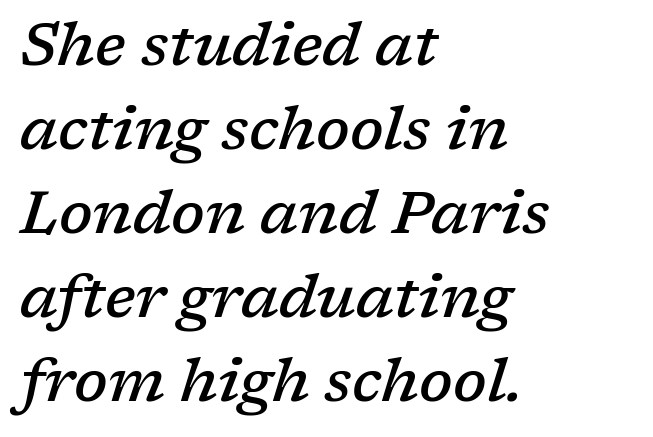
Q: Is the text bold? A: Semi-bold.
Q: Is the text italic (slanted)? A: Yes, it leans right by about 17 degrees.
Q: Is the typeface a serif or a sans-serif typeface? A: Serif.
Q: Is the text underlined? A: No.
Q: How is the paragraph aligned? A: Left-aligned.
Q: Is the spacing between letters normal or unusually wide? A: Normal.
Q: Is the spacing between lines tight, normal or loose? A: Normal.
Q: Width (condensed, normal, or wide)? A: Normal.
Q: Stroke contrast? A: Low.
Q: x-height? A: Medium.
Q: Monospaced? A: No.
